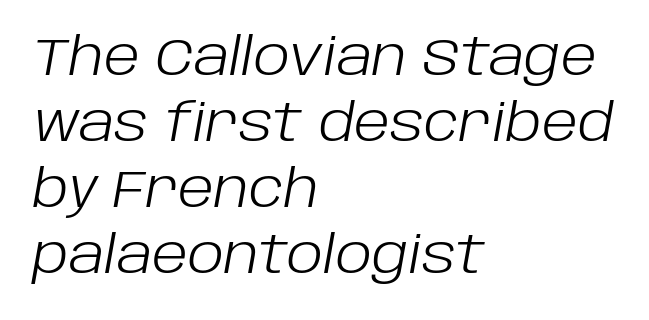
{"italic": "yes", "lean": "right", "slant_degrees": 10, "bold": "no", "weight": "light", "width": "normal", "stroke_contrast": "low", "x_height": "large", "monospaced": "no", "underline": "no", "align": "left", "line_spacing": "normal", "line_spacing_ratio": 1.27, "letter_spacing": "normal", "letter_spacing_em": 0.0, "glyph_px": 52}
